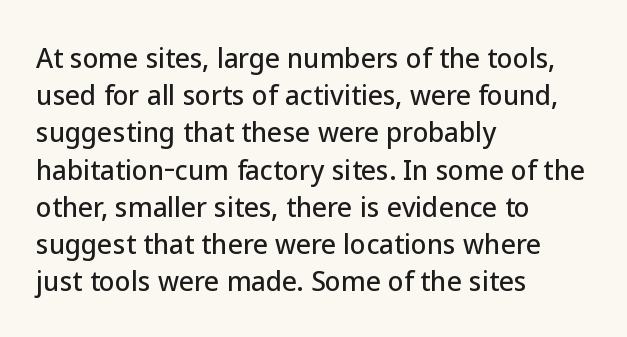
The passage is arranged the way most books set body copy — flush left. No extra tracking has been applied to these lines. You can tell it's not italic because the verticals are truly vertical. The leading is moderate, giving the passage an even texture. The specimen omits any rule beneath the text block's lines.
